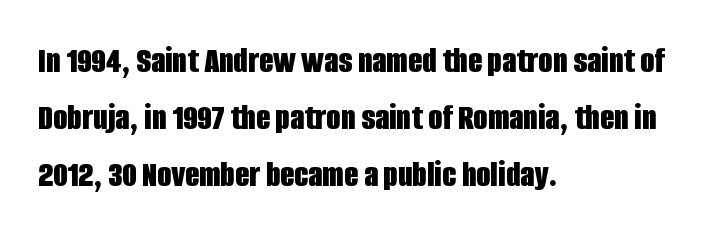
The image shows 37 px bold, condensed sans-serif type, upright; set left-aligned, normal line spacing (1.54x), normal letter spacing, not underlined; low stroke contrast and a large x-height.
